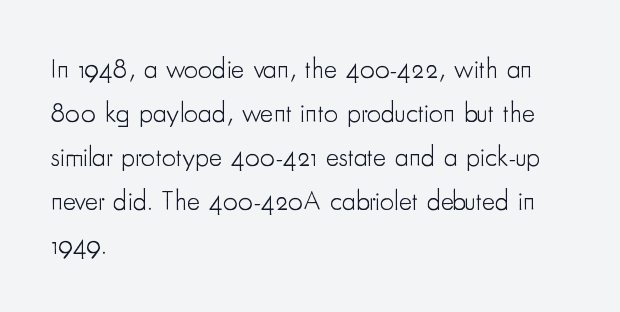
{"serif": "no", "italic": "no", "bold": "no", "weight": "light", "width": "condensed", "stroke_contrast": "low", "x_height": "small", "monospaced": "no", "underline": "no", "align": "left", "line_spacing": "normal", "line_spacing_ratio": 1.57, "letter_spacing": "normal", "letter_spacing_em": 0.0, "glyph_px": 28}
